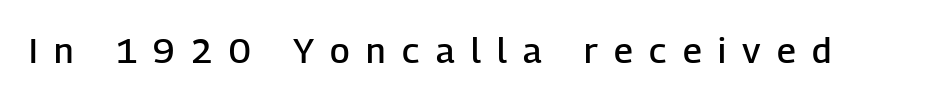
Q: Is the text bold? A: Semi-bold.
Q: Is the text italic (slanted)? A: No, it is upright.
Q: Is the typeface a serif or a sans-serif typeface? A: Sans-serif.
Q: Is the text underlined? A: No.
Q: Is the spacing between letters normal or unusually wide? A: Unusually wide.
Q: Width (condensed, normal, or wide)? A: Normal.
Q: Stroke contrast? A: Low.
Q: x-height? A: Medium.
Q: Monospaced? A: No.
